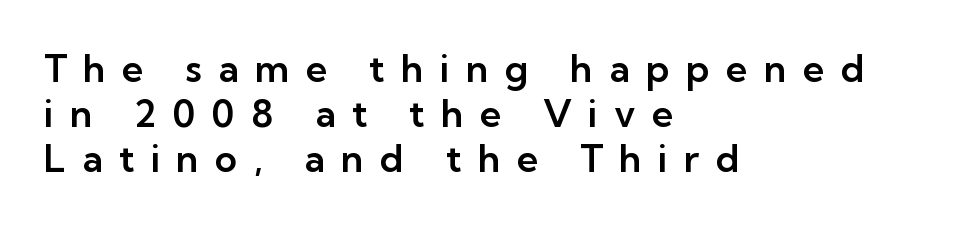
Q: Is the text italic (slanted)? A: No, it is upright.
Q: Is the typeface a serif or a sans-serif typeface? A: Sans-serif.
Q: Is the text underlined? A: No.
Q: How is the paragraph aligned? A: Left-aligned.
Q: Is the spacing between letters normal or unusually wide? A: Unusually wide.
Q: Width (condensed, normal, or wide)? A: Normal.
Q: Stroke contrast? A: Low.
Q: x-height? A: Medium.
Q: Monospaced? A: No.
